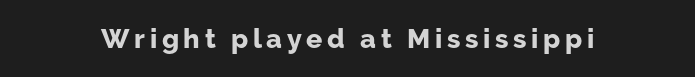
{"italic": "no", "bold": "yes", "underline": "no", "glyph_px": 27}
